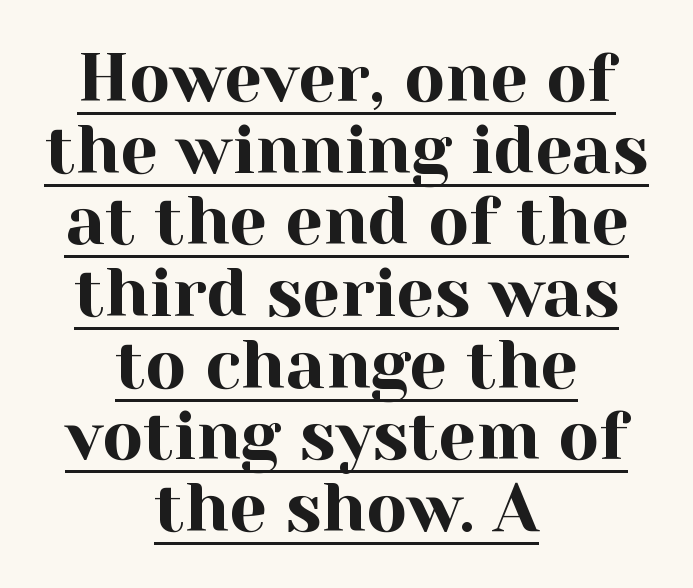
The image shows 67 px serif type, upright; set centered, tight line spacing (1.07x), normal letter spacing, underlined; a medium x-height.
